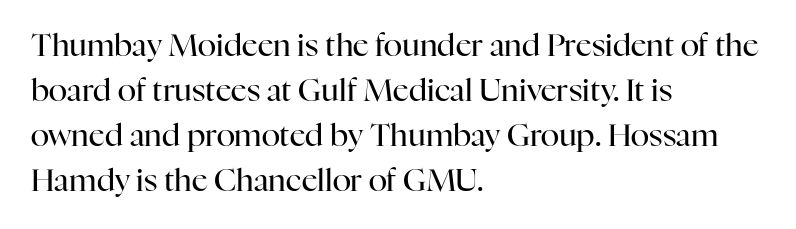
Q: Is the text bold? A: No.
Q: Is the text italic (slanted)? A: No, it is upright.
Q: Is the typeface a serif or a sans-serif typeface? A: Serif.
Q: Is the text underlined? A: No.
Q: How is the paragraph aligned? A: Left-aligned.
Q: Is the spacing between letters normal or unusually wide? A: Normal.
Q: Is the spacing between lines tight, normal or loose? A: Normal.
Q: Width (condensed, normal, or wide)? A: Normal.
Q: Stroke contrast? A: High.
Q: x-height? A: Medium.
Q: Monospaced? A: No.
